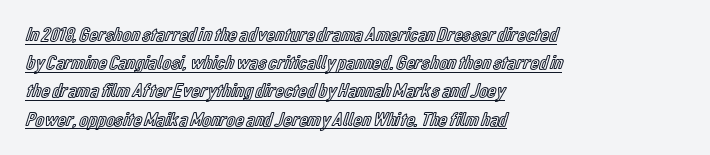
Like a heading marked for emphasis, these lines bear an underscore. Interline gaps are of average width in this sample. What stands out about the letter spacing? Nothing — it is the standard amount. These lines are set flush left with a ragged right edge.
